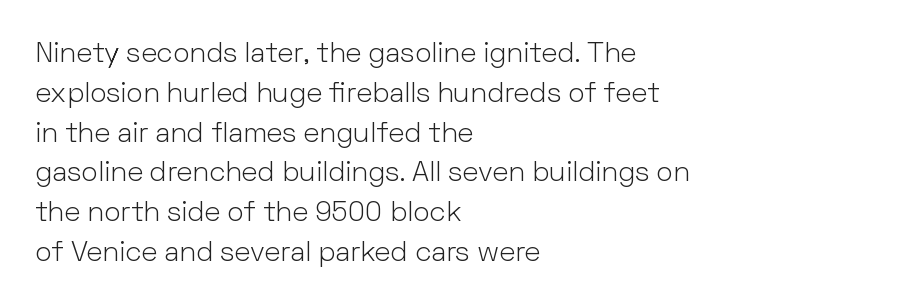
Upright lettering throughout. Compared with a centered layout, this one pins lines to the left instead. The line texture is even and compact thanks to regular tracking. Look at the bottom of the vertical strokes: they stop flat, with no serifs. The face used here is proportionally spaced, like ordinary book or web type. Summary of weight: not heavy and not bold.
